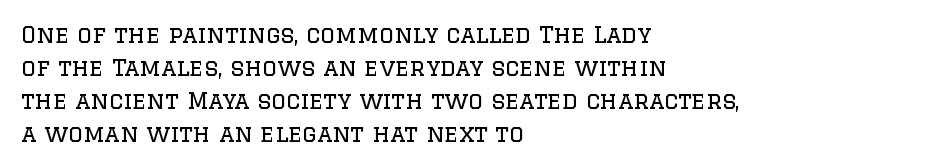
Honestly, the row spacing looks completely unremarkable. Caption: face not bold, strokes unweighted. Posture: vertical. This rendering features lettering with no underline. The setting favours the left margin, as ordinary paragraphs usually do.
